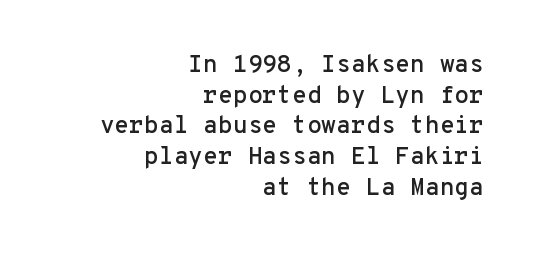
The lines sit at an ordinary, default distance from one another. The letters sit at their default tracking, neither squeezed nor spread. Compared with a flush-left layout, this one pins lines to the opposite, right side. The space beneath each line is pristine and unruled. Every stem runs plumb, perpendicular to the baseline.
